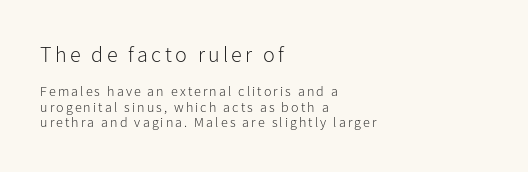
The image shows 22 px text type, upright; set left-aligned, tight line spacing (1.11x), not underlined; the first (top) block is 1.57x larger.
